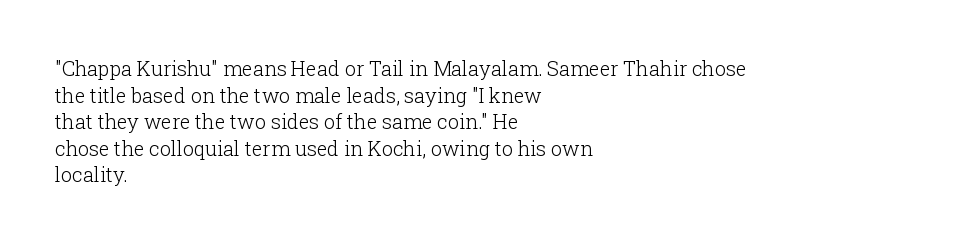
Q: Is the text bold? A: No.
Q: Is the text italic (slanted)? A: No, it is upright.
Q: Is the text underlined? A: No.
Q: How is the paragraph aligned? A: Left-aligned.
Q: Is the spacing between letters normal or unusually wide? A: Normal.
Q: Is the spacing between lines tight, normal or loose? A: Normal.
